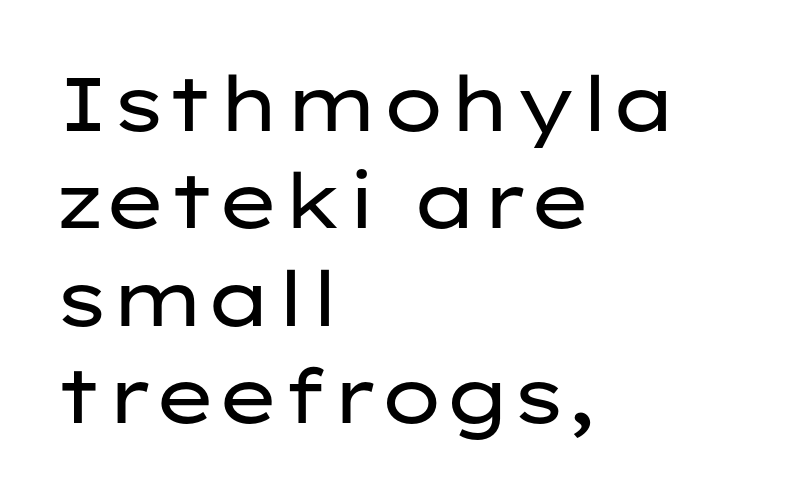
Q: Is the text bold? A: No.
Q: Is the text italic (slanted)? A: No, it is upright.
Q: Is the typeface a serif or a sans-serif typeface? A: Sans-serif.
Q: Is the text underlined? A: No.
Q: How is the paragraph aligned? A: Left-aligned.
Q: Is the spacing between letters normal or unusually wide? A: Normal.
Q: Is the spacing between lines tight, normal or loose? A: Normal.
Q: Width (condensed, normal, or wide)? A: Wide.
Q: Stroke contrast? A: Low.
Q: x-height? A: Medium.
Q: Monospaced? A: No.
